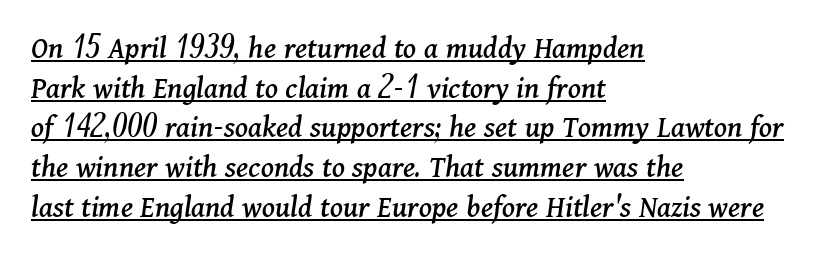
{"serif": "yes", "italic": "yes", "lean": "right", "slant_degrees": 11, "width": "normal", "stroke_contrast": "medium", "x_height": "medium", "monospaced": "no", "underline": "yes", "align": "left", "line_spacing_ratio": 1.24, "letter_spacing": "normal", "letter_spacing_em": 0.0, "glyph_px": 32}
